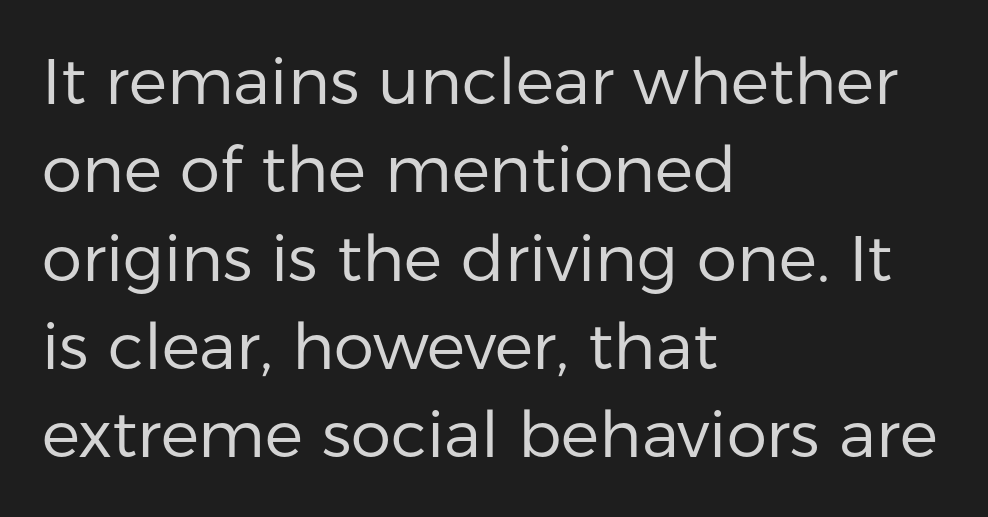
Unlike italic type, these characters show no tilt at all. Tracking here is standard; glyphs follow each other at the usual distance. A sans-serif font was chosen for this passage. The cut favours lightness, reaching ordinary text weight at its darkest. Nobody drew a line under any word here.
